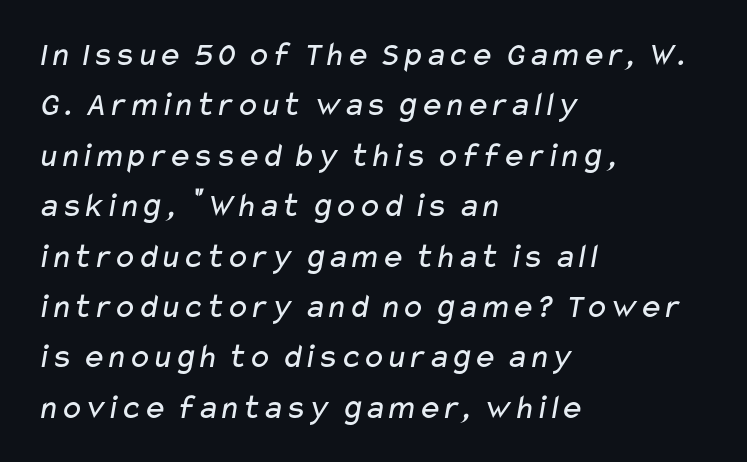
Q: Is the text bold? A: No.
Q: Is the typeface a serif or a sans-serif typeface? A: Sans-serif.
Q: Is the text underlined? A: No.
Q: How is the paragraph aligned? A: Left-aligned.
Q: Is the spacing between letters normal or unusually wide? A: Normal.
Q: Is the spacing between lines tight, normal or loose? A: Normal.
Q: Width (condensed, normal, or wide)? A: Wide.
Q: Stroke contrast? A: Low.
Q: x-height? A: Medium.
Q: Monospaced? A: No.
